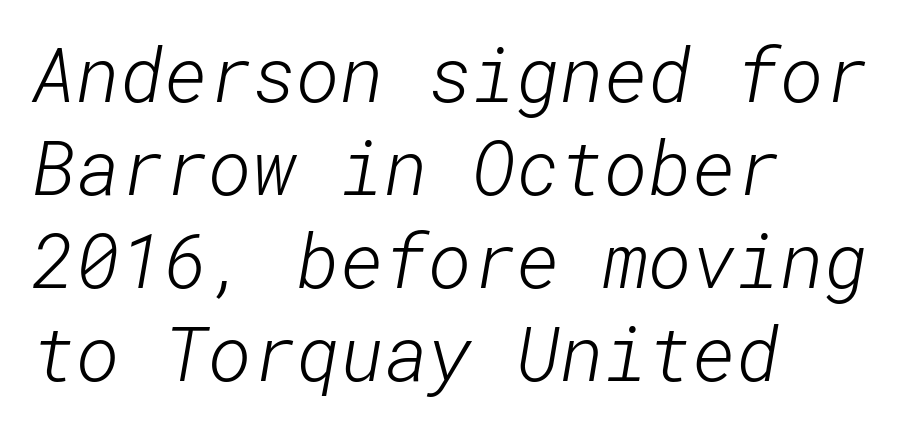
Q: Is the text bold? A: No.
Q: Is the typeface a serif or a sans-serif typeface? A: Sans-serif.
Q: Is the text underlined? A: No.
Q: How is the paragraph aligned? A: Left-aligned.
Q: Is the spacing between letters normal or unusually wide? A: Normal.
Q: Width (condensed, normal, or wide)? A: Normal.
Q: Stroke contrast? A: Low.
Q: x-height? A: Medium.
